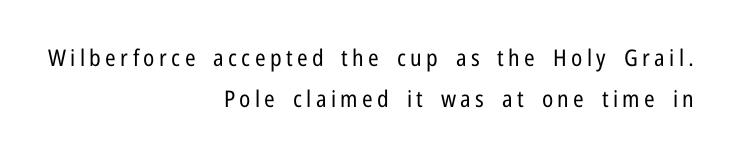
Q: Is the text bold? A: No.
Q: Is the text italic (slanted)? A: No, it is upright.
Q: Is the text underlined? A: No.
Q: How is the paragraph aligned? A: Right-aligned.
